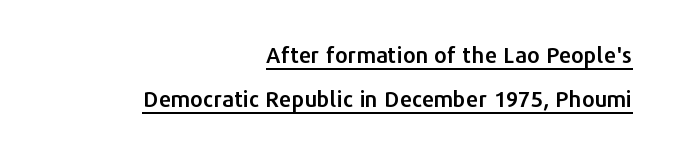
Q: Is the text italic (slanted)? A: No, it is upright.
Q: Is the text underlined? A: Yes.
Q: How is the paragraph aligned? A: Right-aligned.
Q: Is the spacing between letters normal or unusually wide? A: Normal.
Q: Is the spacing between lines tight, normal or loose? A: Loose.
